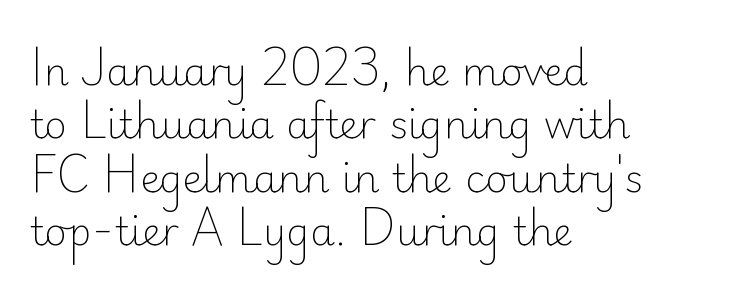
{"serif": "no", "italic": "no", "bold": "no", "weight": "light", "width": "normal", "stroke_contrast": "low", "x_height": "small", "monospaced": "no", "underline": "no", "align": "left", "line_spacing": "normal", "line_spacing_ratio": 1.37, "letter_spacing": "normal", "letter_spacing_em": 0.0, "glyph_px": 39}
